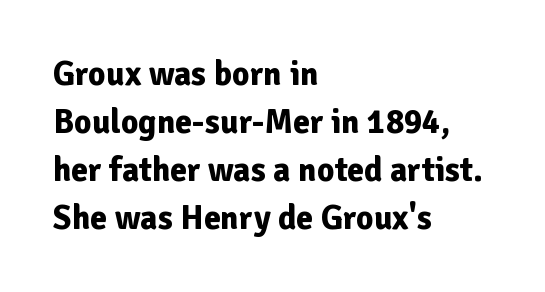
Every row of glyphs begins at an identical x-position on the left. The tracking reads as untouched default to a designer's eye. The designer left line spacing at the default. Anything drawn beneath the words? Only blank space. Type style note: lacks serifs.
